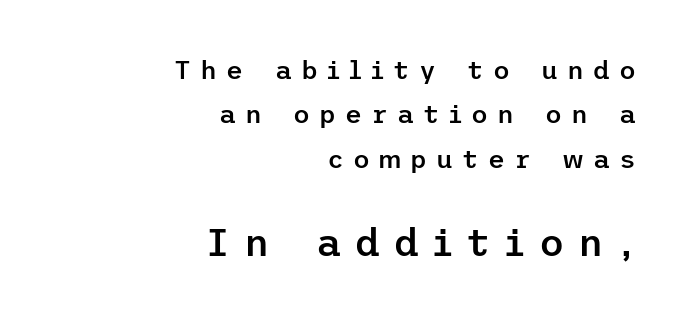
{"serif": "no", "italic": "no", "bold": "semi", "weight": "semibold", "width": "normal", "stroke_contrast": "low", "x_height": "medium", "underline": "no", "align": "right", "line_spacing_ratio": 1.71, "letter_spacing": "wide", "letter_spacing_em": 0.35, "larger_block": "second", "size_ratio": 1.5, "glyph_px": 39}
